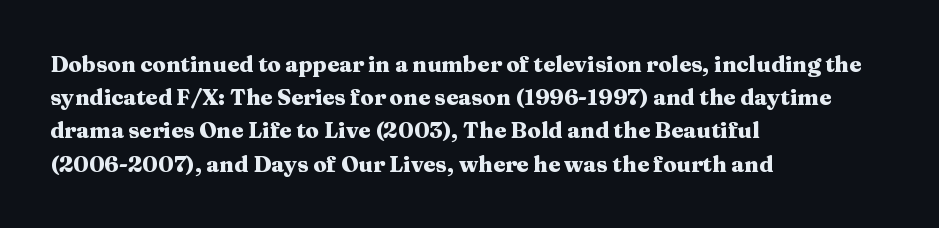
{"italic": "no", "bold": "yes", "underline": "no", "align": "left", "line_spacing": "normal", "line_spacing_ratio": 1.51, "letter_spacing": "normal", "letter_spacing_em": 0.0, "glyph_px": 22}
